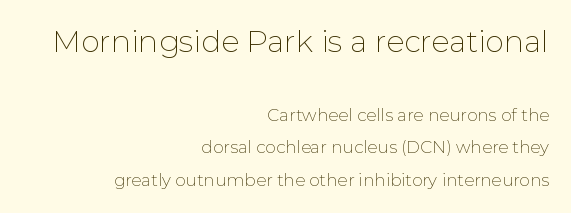
{"serif": "no", "italic": "no", "bold": "no", "weight": "thin", "width": "normal", "stroke_contrast": "low", "x_height": "medium", "monospaced": "no", "underline": "no", "align": "right", "line_spacing": "loose", "line_spacing_ratio": 1.92, "letter_spacing": "normal", "letter_spacing_em": 0.0, "larger_block": "first", "size_ratio": 1.76, "glyph_px": 30}
